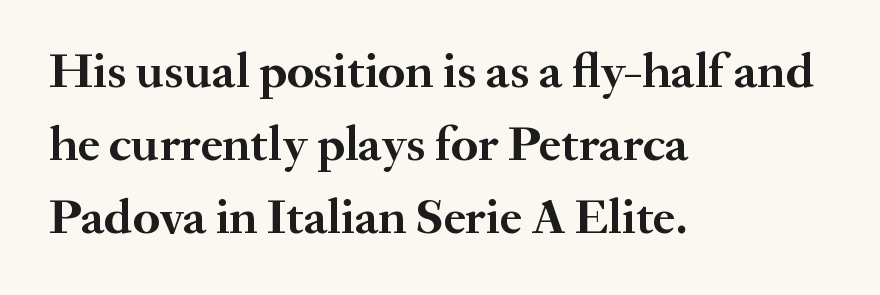
It's the straight-up-and-down kind of type. You could call the tracking neutral — neither tight nor loose. Horizontal alignment here is leftward, the default for most running prose. The lines sit at an ordinary, default distance from one another.
